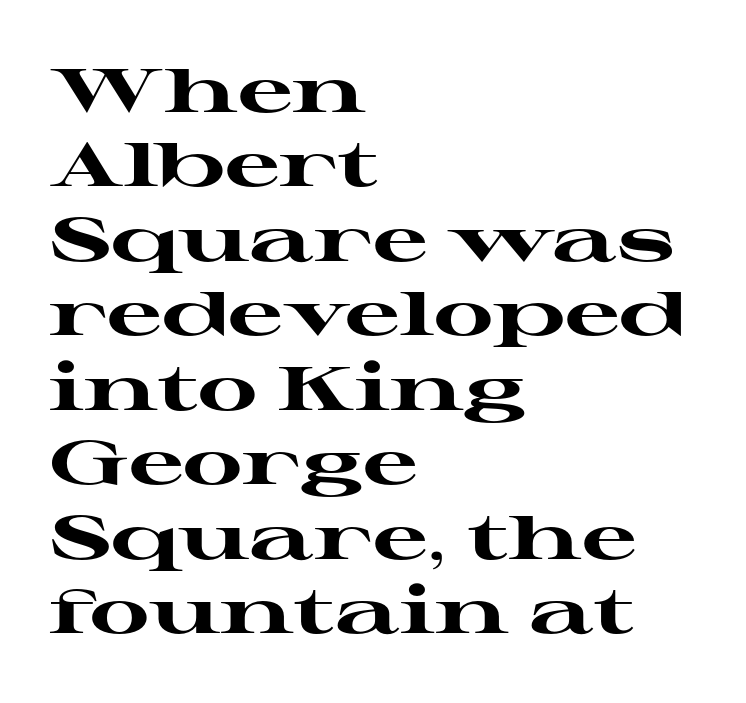
The image shows 61 px heavy, wide serif type, upright; set left-aligned, line spacing 1.22x, normal letter spacing, not underlined; high stroke contrast and a medium x-height.
